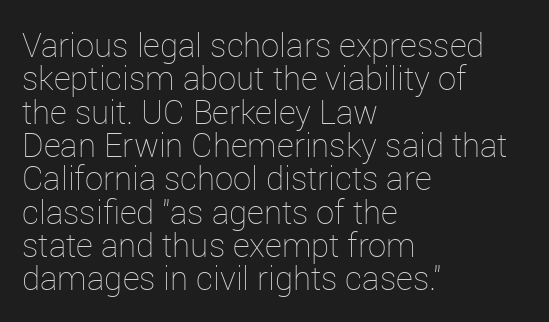
The image shows 33 px thin type, upright; set left-aligned, tight line spacing (1.01x), normal letter spacing, not underlined; low stroke contrast and a medium x-height.
